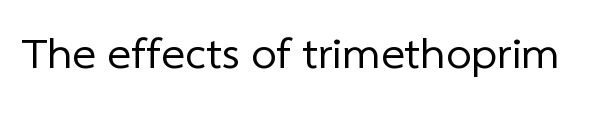
Q: Is the text bold? A: No.
Q: Is the typeface a serif or a sans-serif typeface? A: Sans-serif.
Q: Is the text underlined? A: No.
Q: Is the spacing between letters normal or unusually wide? A: Normal.
Q: Width (condensed, normal, or wide)? A: Normal.
Q: Stroke contrast? A: Low.
Q: x-height? A: Medium.
Q: Monospaced? A: No.
